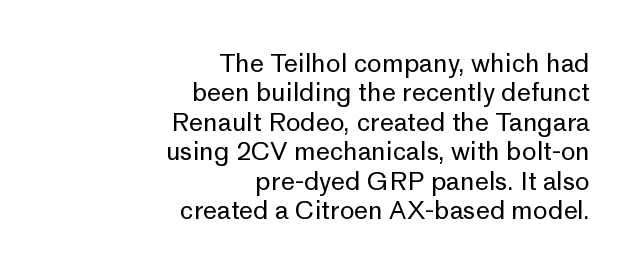
The image shows 25 px text type, upright; set right-aligned, line spacing 1.18x, normal letter spacing, not underlined.
